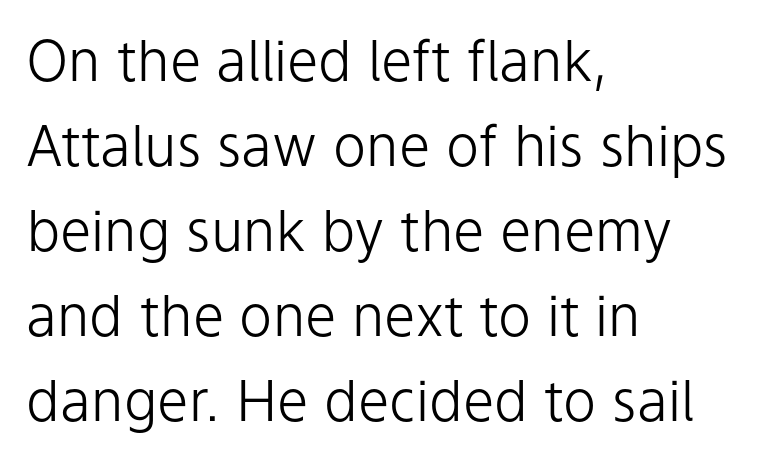
{"serif": "no", "italic": "no", "bold": "no", "weight": "light", "width": "normal", "stroke_contrast": "low", "x_height": "medium", "monospaced": "no", "underline": "no", "align": "left", "line_spacing": "normal", "line_spacing_ratio": 1.52, "letter_spacing": "normal", "letter_spacing_em": 0.0, "glyph_px": 56}
